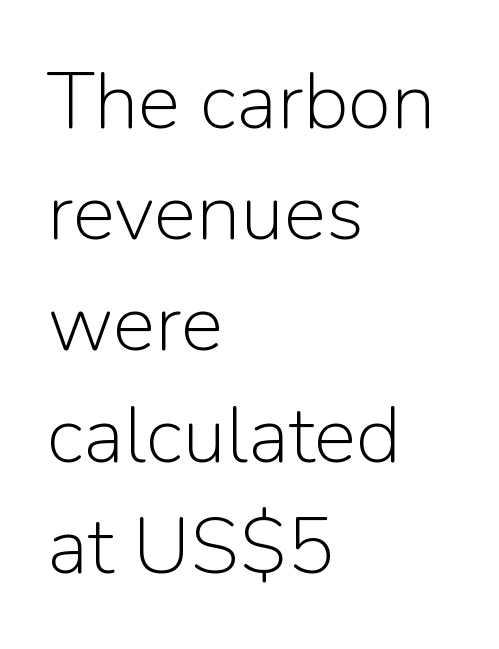
The vertical gap from one line to the next is medium. This is not heavy type; no bold has been used. A typesetter would label this face a sans. Notice how the stems are strictly vertical — no italics here. Words appear dense and cohesive because spacing is normal. A typesetter would call this proportional, since set widths differ per character.
